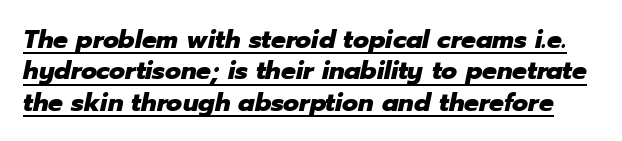
{"italic": "yes", "lean": "right", "slant_degrees": 12, "bold": "yes", "underline": "yes", "line_spacing_ratio": 1.21, "letter_spacing": "normal", "letter_spacing_em": 0.0, "glyph_px": 26}
